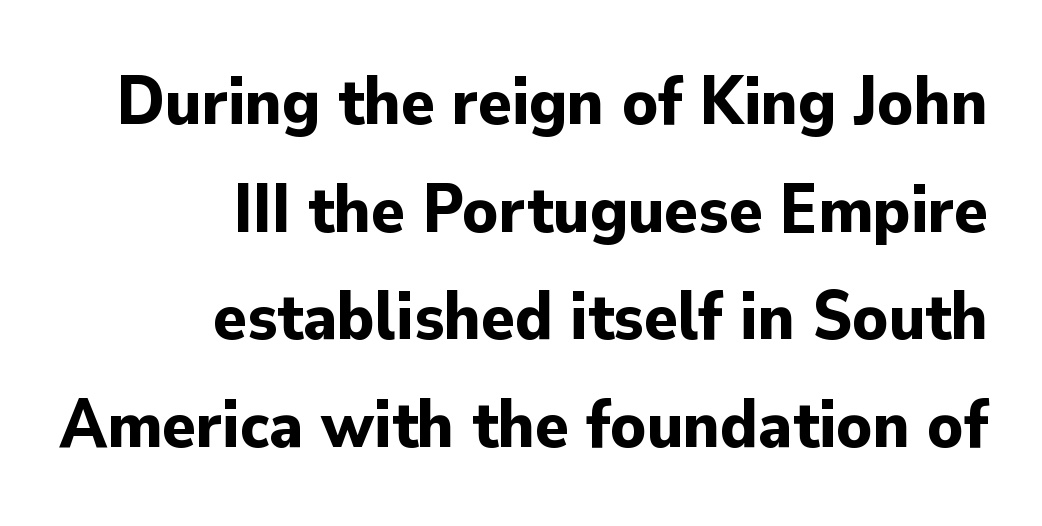
The block of text has a typical density, with ordinary space between rows. The font family rendered here belongs to the sans-serif group. The letters sit at their default tracking, neither squeezed nor spread. Typographic density is high because the face is bold. Ascenders rise straight up at ninety degrees.
